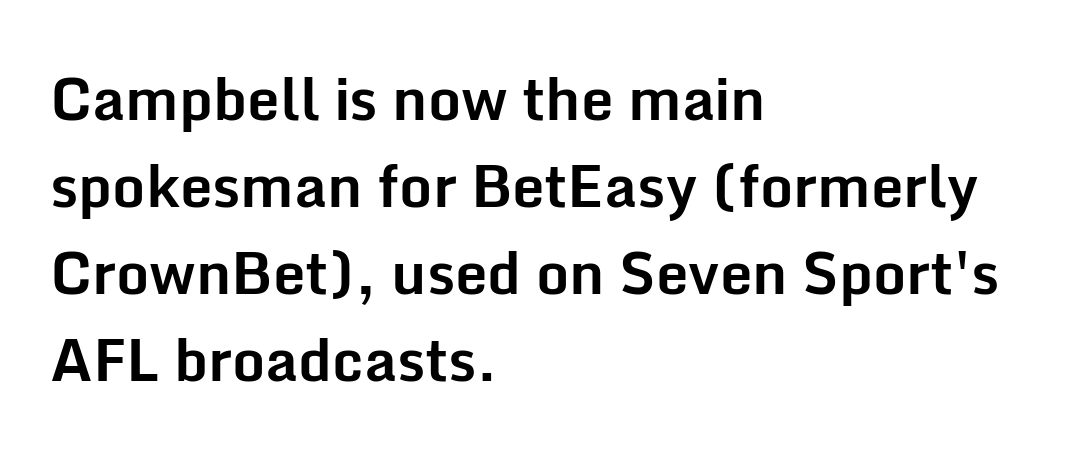
Nothing sits at the stroke ends, so this counts as sans-serif. Leftover space on each line is placed entirely after the last word. In terms of leading, this rendering sits right in the middle. Short note: letters normally spaced. A typesetter would call this proportional, since set widths differ per character.
